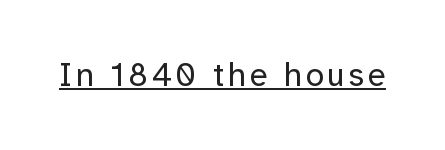
The image shows 33 px regular-weight sans-serif type, upright; set underlined; low stroke contrast and a medium x-height.
